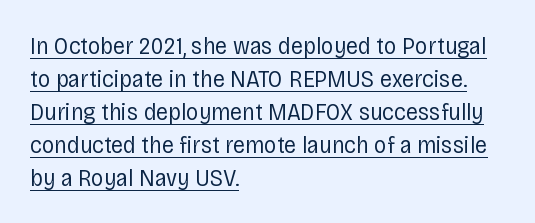
The image shows 25 px text type, upright; set left-aligned, normal line spacing (1.32x), normal letter spacing, underlined.
